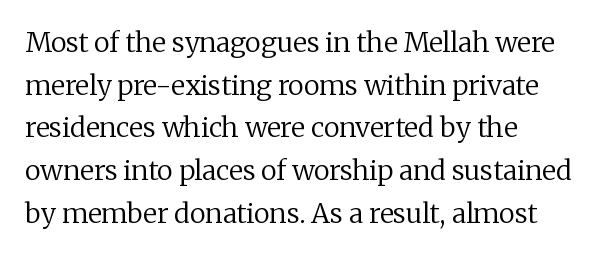
The image shows 27 px text type, upright; set left-aligned, normal line spacing (1.58x), normal letter spacing, not underlined.
